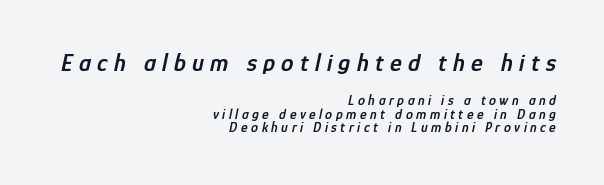
The line-height multiplier appears low, near solid setting. Descender tails drop into unmarked territory. Look at the stroke-to-counter ratio: somewhat heavy, a semibold. Quick note: italic. Tracking here is generous; glyphs stand well apart from one another.
